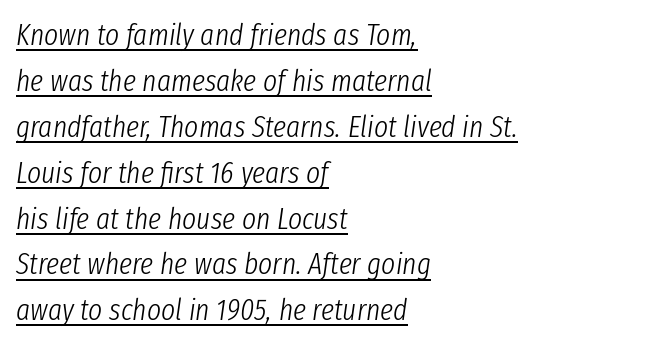
The image shows 30 px light, condensed type, italic (leaning right); set left-aligned, normal line spacing (1.53x), normal letter spacing, underlined; low stroke contrast and a medium x-height.
